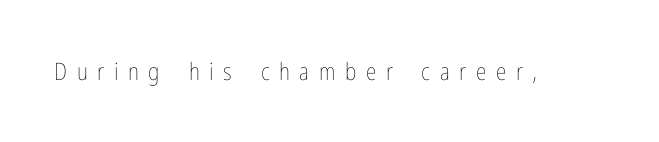
Stems here are at most as thick as an everyday book face. Check the space under the baseline: it is left empty. Spacing between characters has been opened up far beyond the box default. Tall strokes in this sample are plumb rather than angled.
